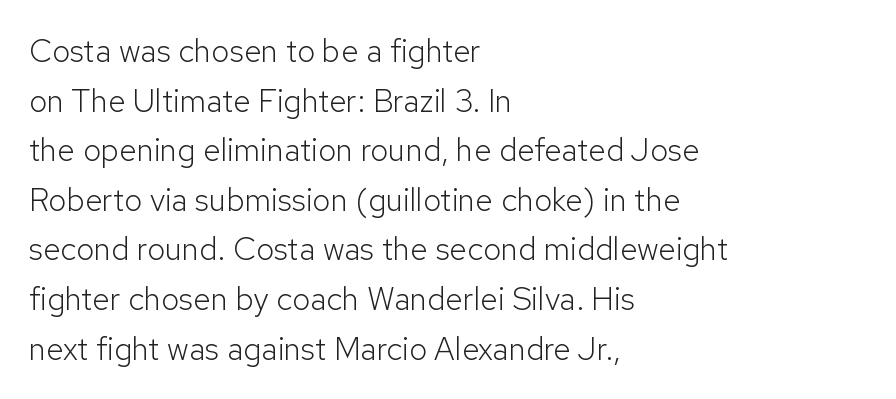
Does the type have serifs? No, each stem ends abruptly. Stroke thickness stays within the range of a standard reading face or lighter. Spacing verdict: proportional, widths tailored to each character. Rule under the text: the space is simply empty.
